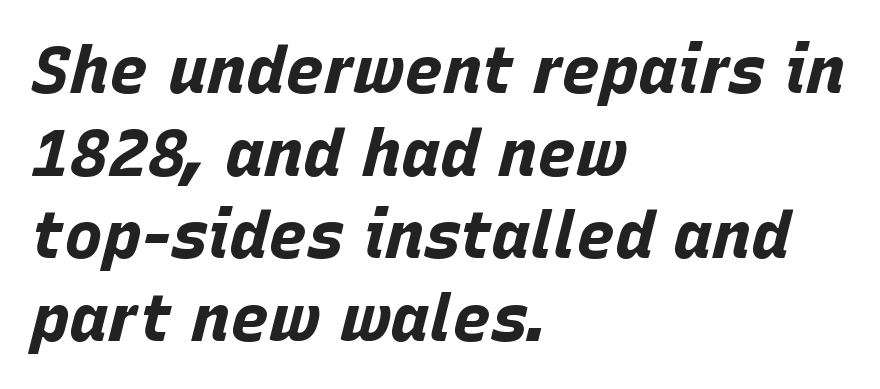
The image shows 65 px bold type, italic (leaning right); set left-aligned, normal line spacing (1.27x), normal letter spacing, not underlined; low stroke contrast and a large x-height.
